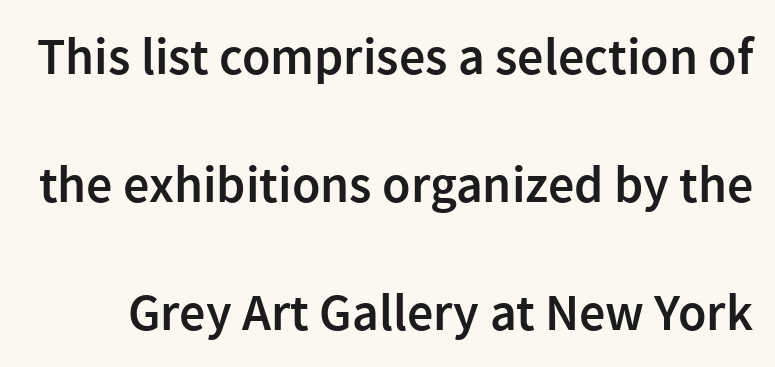
The designer dialed line spacing up above the default. Serif or sans? Sans — the stroke terminals are bare. Descenders hang freely into open space. The face used here is a semibold: visibly heavier than regular, lighter than bold. How are the letters spaced? Ordinarily, with no added tracking. The specimen reads as upright at a glance.
